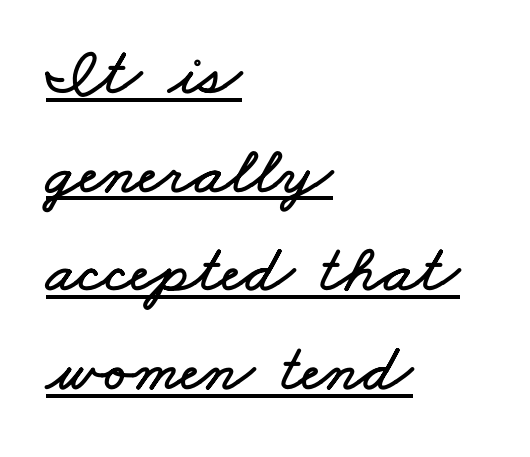
Q: Is the text underlined? A: Yes.
Q: How is the paragraph aligned? A: Left-aligned.
Q: Is the spacing between letters normal or unusually wide? A: Normal.
Q: Is the spacing between lines tight, normal or loose? A: Normal.
Q: Width (condensed, normal, or wide)? A: Wide.
Q: Stroke contrast? A: Low.
Q: x-height? A: Small.
Q: Monospaced? A: No.
